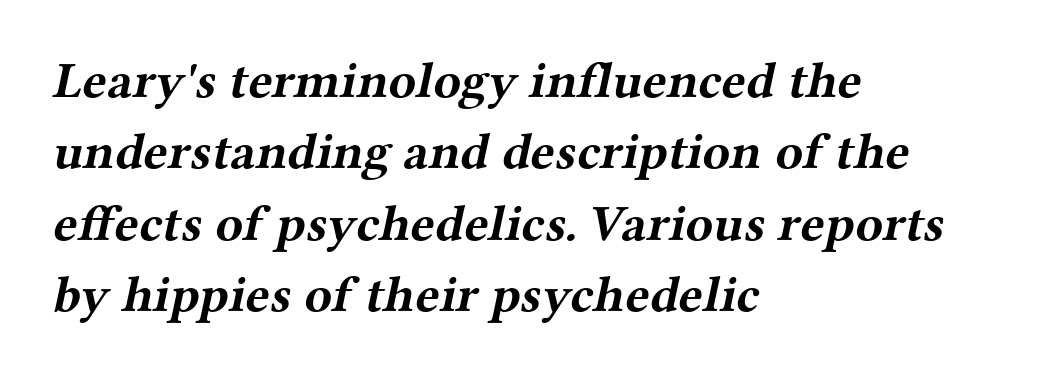
Glyph-to-glyph distance matches everyday printed text. Is there much room between lines? A standard amount, neither cramped nor airy. The space beneath each line is pristine and unruled. Stroke terminals: seriffed.
